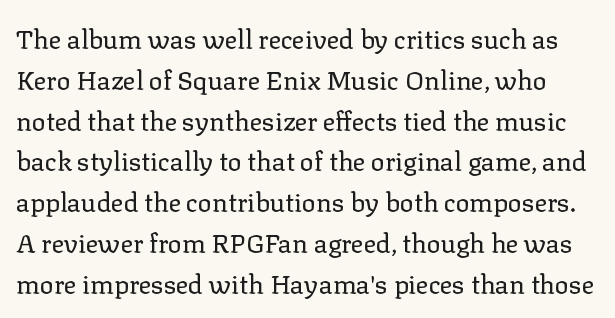
Q: Is the text bold? A: No.
Q: Is the text italic (slanted)? A: No, it is upright.
Q: Is the text underlined? A: No.
Q: Is the spacing between letters normal or unusually wide? A: Normal.
Q: Is the spacing between lines tight, normal or loose? A: Normal.
